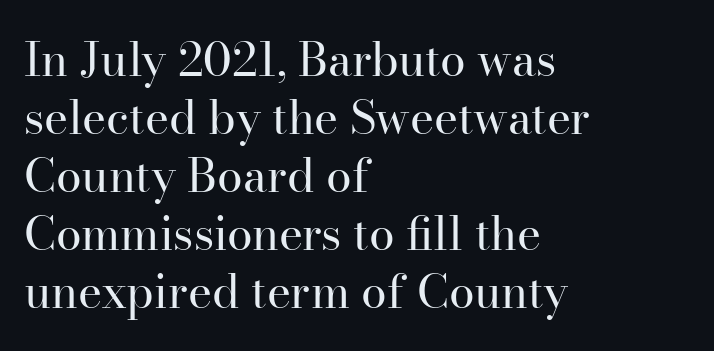
Q: Is the text bold? A: No.
Q: Is the text italic (slanted)? A: No, it is upright.
Q: Is the typeface a serif or a sans-serif typeface? A: Serif.
Q: Is the text underlined? A: No.
Q: How is the paragraph aligned? A: Left-aligned.
Q: Is the spacing between letters normal or unusually wide? A: Normal.
Q: Is the spacing between lines tight, normal or loose? A: Normal.
Q: Width (condensed, normal, or wide)? A: Normal.
Q: Stroke contrast? A: High.
Q: x-height? A: Small.
Q: Monospaced? A: No.
